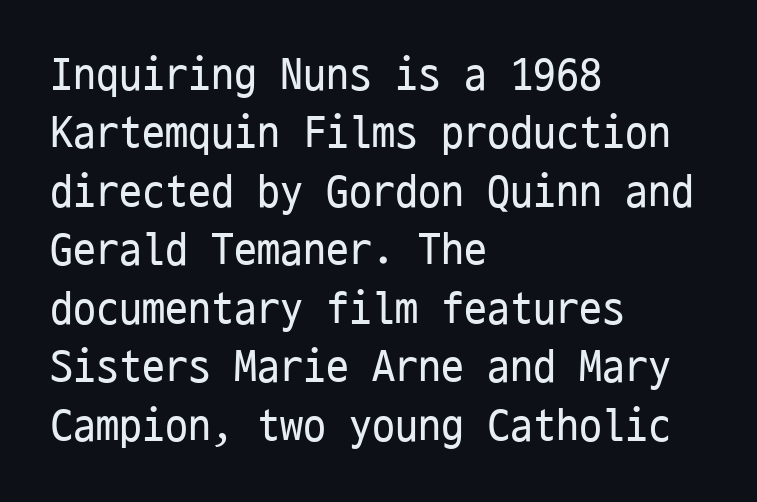
The image shows 46 px regular-weight, condensed sans-serif type, upright, monospaced; set left-aligned, normal line spacing (1.27x), normal letter spacing, not underlined; low stroke contrast and a medium x-height.
